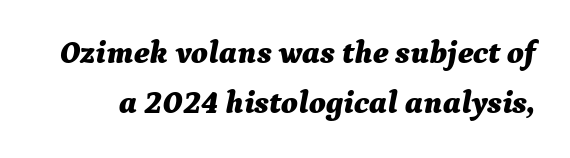
Q: Is the text bold? A: Yes.
Q: Is the text italic (slanted)? A: Yes, it leans right by about 9 degrees.
Q: Is the text underlined? A: No.
Q: Is the spacing between letters normal or unusually wide? A: Normal.
Q: Is the spacing between lines tight, normal or loose? A: Normal.
Q: Width (condensed, normal, or wide)? A: Normal.
Q: Stroke contrast? A: Medium.
Q: x-height? A: Medium.
Q: Monospaced? A: No.
